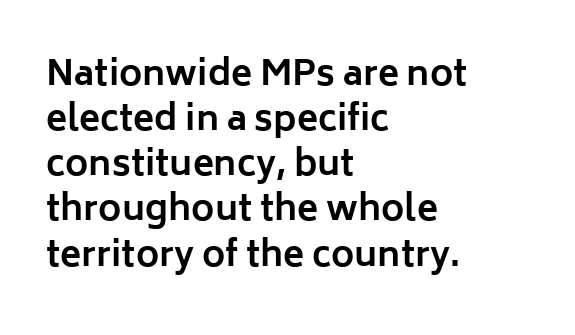
Q: Is the text bold? A: Yes.
Q: Is the text italic (slanted)? A: No, it is upright.
Q: Is the typeface a serif or a sans-serif typeface? A: Sans-serif.
Q: Is the text underlined? A: No.
Q: How is the paragraph aligned? A: Left-aligned.
Q: Is the spacing between letters normal or unusually wide? A: Normal.
Q: Is the spacing between lines tight, normal or loose? A: Normal.
Q: Width (condensed, normal, or wide)? A: Normal.
Q: Stroke contrast? A: Low.
Q: x-height? A: Medium.
Q: Monospaced? A: No.
